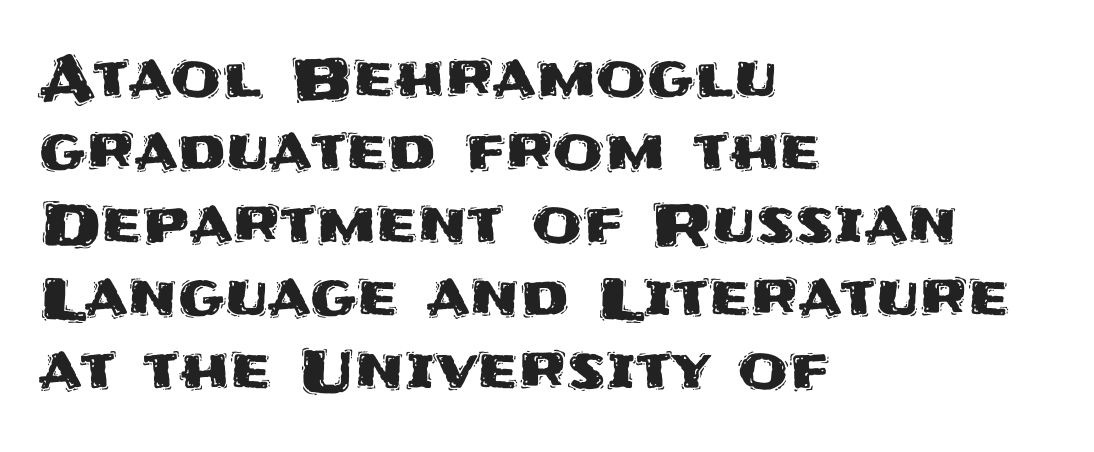
Q: Is the text italic (slanted)? A: No, it is upright.
Q: Is the typeface a serif or a sans-serif typeface? A: Sans-serif.
Q: Is the text underlined? A: No.
Q: How is the paragraph aligned? A: Left-aligned.
Q: Is the spacing between letters normal or unusually wide? A: Normal.
Q: Is the spacing between lines tight, normal or loose? A: Normal.
Q: Width (condensed, normal, or wide)? A: Normal.
Q: Stroke contrast? A: Medium.
Q: x-height? A: Large.
Q: Monospaced? A: No.
